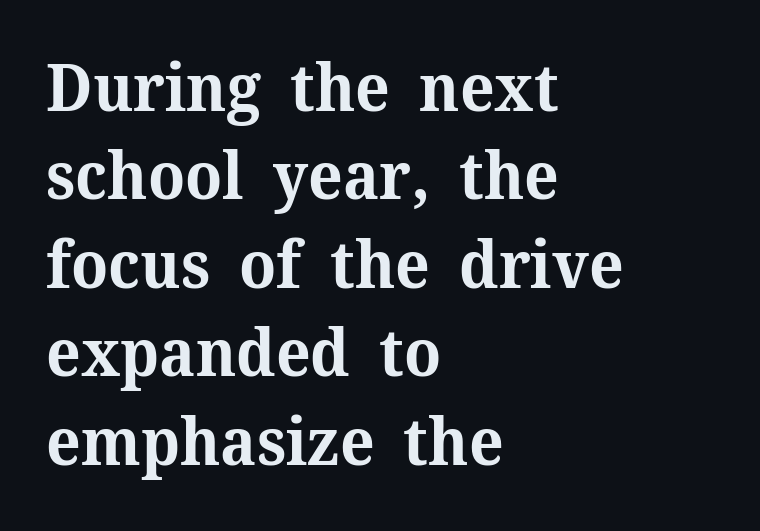
{"serif": "yes", "italic": "no", "bold": "yes", "weight": "bold", "width": "normal", "stroke_contrast": "medium", "x_height": "medium", "monospaced": "no", "underline": "no", "align": "left", "line_spacing": "normal", "line_spacing_ratio": 1.36, "letter_spacing": "normal", "letter_spacing_em": 0.0, "glyph_px": 65}
